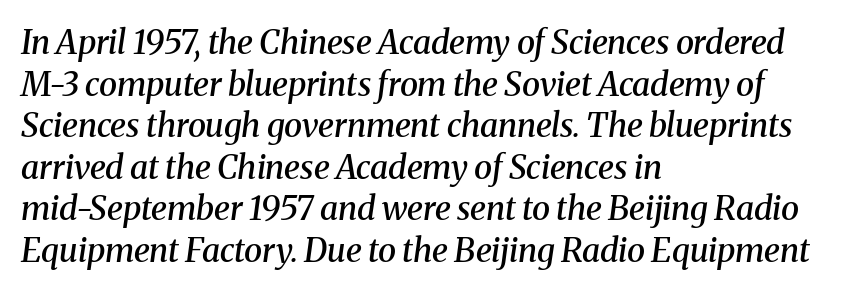
The image shows 33 px semibold serif type, italic (leaning right); set left-aligned, normal line spacing (1.26x), normal letter spacing, not underlined; medium stroke contrast and a medium x-height.
